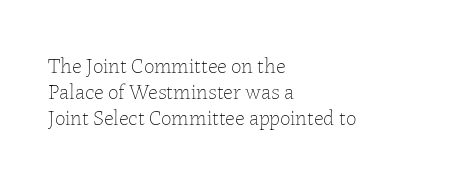
Q: Is the text bold? A: No.
Q: Is the text italic (slanted)? A: No, it is upright.
Q: Is the text underlined? A: No.
Q: How is the paragraph aligned? A: Left-aligned.
Q: Is the spacing between letters normal or unusually wide? A: Normal.
